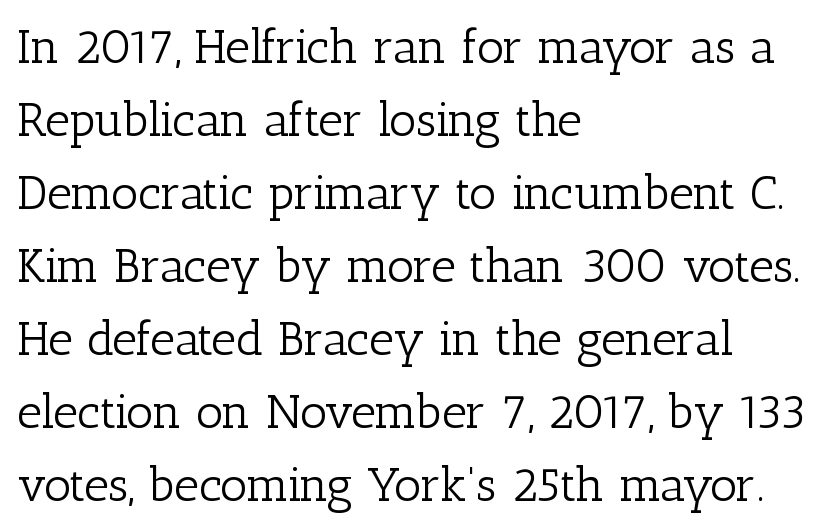
{"serif": "yes", "italic": "no", "bold": "no", "weight": "light", "width": "normal", "stroke_contrast": "low", "x_height": "medium", "monospaced": "no", "underline": "no", "align": "left", "line_spacing": "normal", "line_spacing_ratio": 1.52, "letter_spacing": "normal", "letter_spacing_em": 0.0, "glyph_px": 48}
